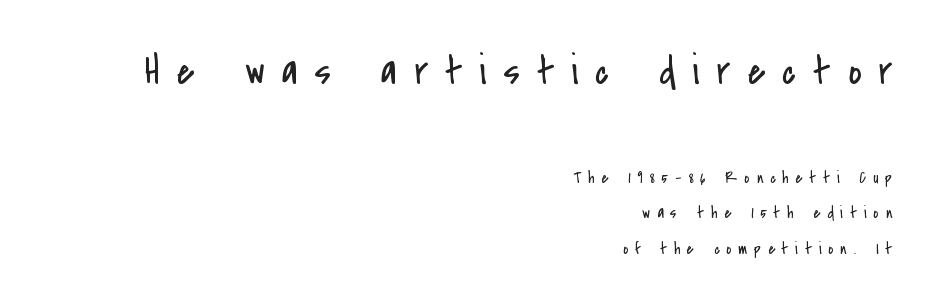
The image shows 40 px regular-weight, condensed sans-serif type, upright; set right-aligned, loose line spacing (2.24x), unusually wide letter spacing (+0.43 em), not underlined; the first (top) block is 2.5x larger; low stroke contrast and a small x-height.
